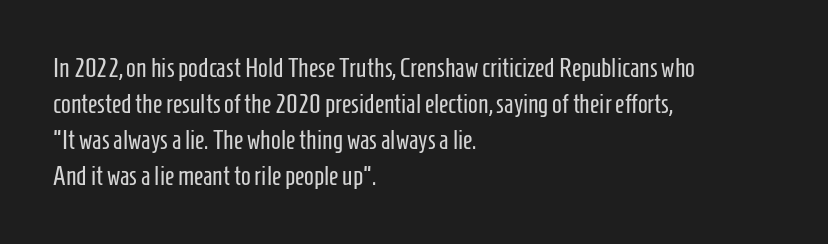
The image shows 26 px text type, upright; set left-aligned, normal line spacing (1.38x), normal letter spacing, not underlined.
